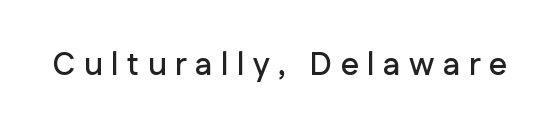
Q: Is the text italic (slanted)? A: No, it is upright.
Q: Is the typeface a serif or a sans-serif typeface? A: Sans-serif.
Q: Is the text underlined? A: No.
Q: Is the spacing between letters normal or unusually wide? A: Unusually wide.
Q: Width (condensed, normal, or wide)? A: Normal.
Q: Stroke contrast? A: Low.
Q: x-height? A: Medium.
Q: Monospaced? A: No.
